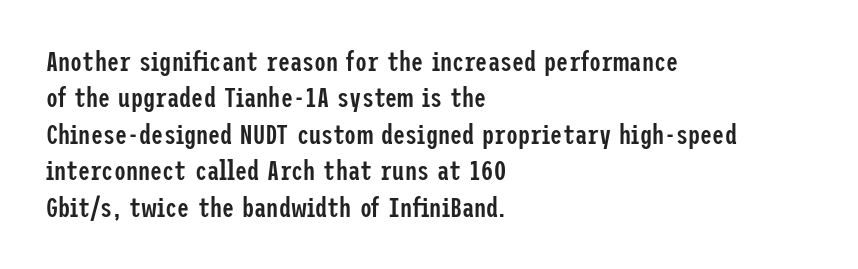
Q: Is the text bold? A: Semi-bold.
Q: Is the text italic (slanted)? A: No, it is upright.
Q: Is the text underlined? A: No.
Q: How is the paragraph aligned? A: Left-aligned.
Q: Is the spacing between letters normal or unusually wide? A: Normal.
Q: Is the spacing between lines tight, normal or loose? A: Normal.
